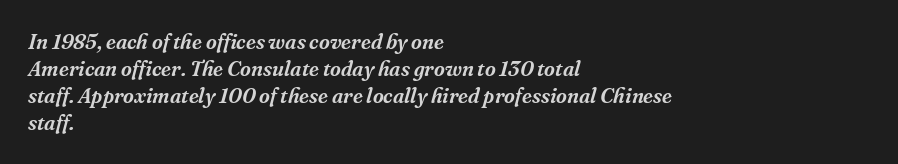
Q: Is the text italic (slanted)? A: Yes, it leans right by about 16 degrees.
Q: Is the text underlined? A: No.
Q: How is the paragraph aligned? A: Left-aligned.
Q: Is the spacing between letters normal or unusually wide? A: Normal.
Q: Is the spacing between lines tight, normal or loose? A: Normal.
